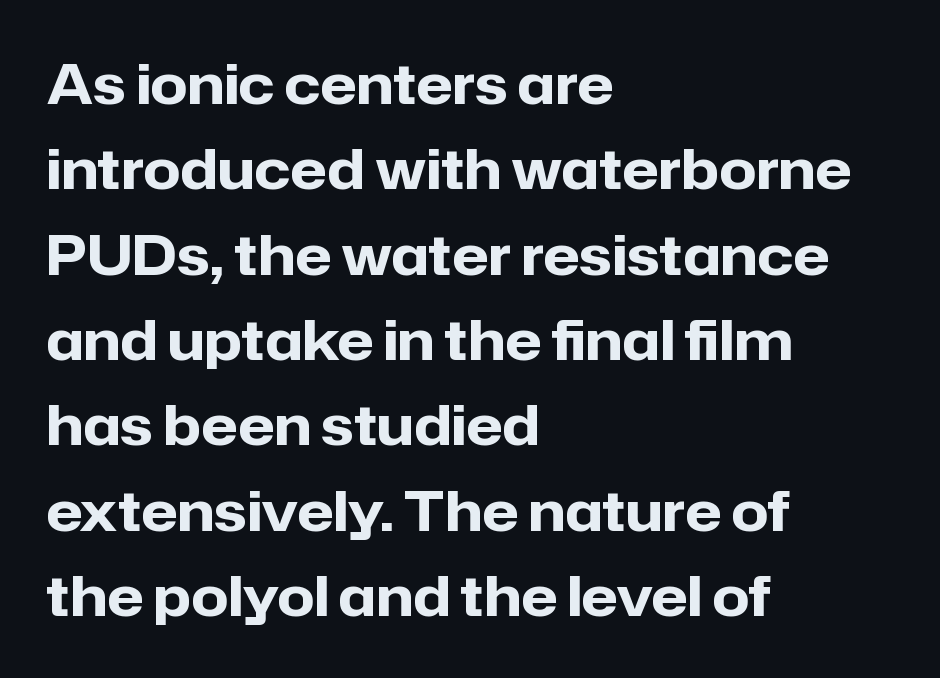
Underline: absent. Every character sits straight up, as roman type does. A dark, heavy texture on the line: the type is bold. These lines are rendered in a variable-pitch font. Leading matches the norm, producing a regular column. Unlike a traditional serif, this face leaves its strokes unadorned.
